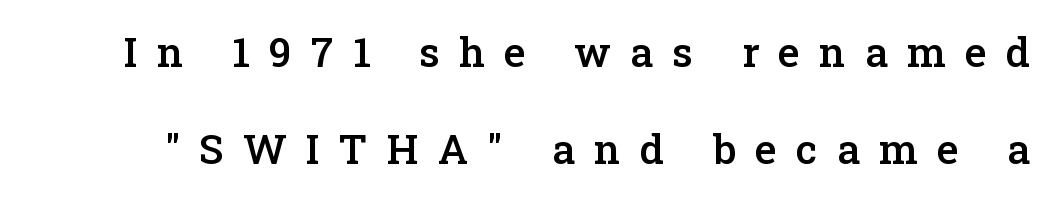
The image shows 41 px semibold serif type, upright; set loose line spacing (2.36x), unusually wide letter spacing (+0.47 em), not underlined; low stroke contrast and a medium x-height.
